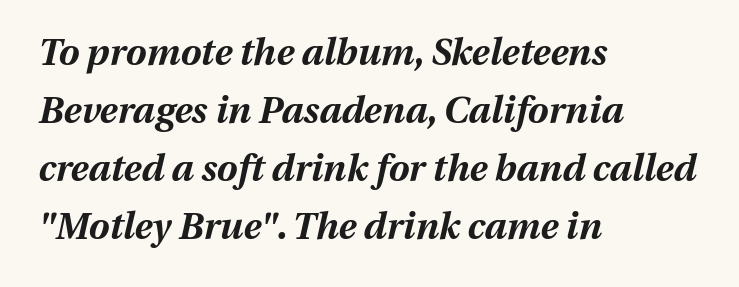
The image shows 37 px bold type, italic (leaning right); set left-aligned, normal line spacing (1.57x), normal letter spacing, not underlined; medium stroke contrast and a medium x-height.
